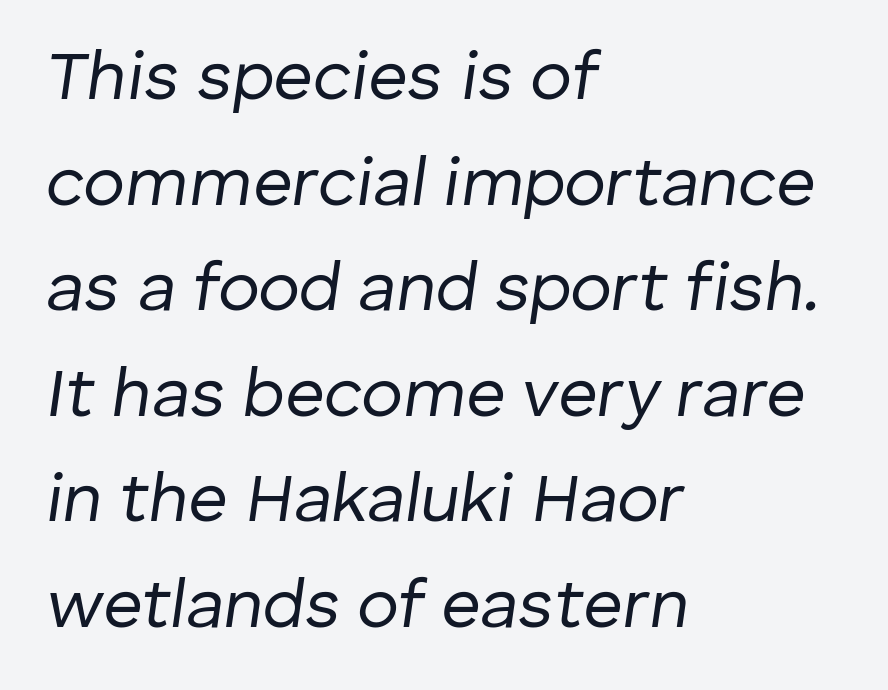
The image shows 69 px regular-weight type, italic (leaning right); set left-aligned, normal line spacing (1.53x), normal letter spacing, not underlined; low stroke contrast and a medium x-height.
